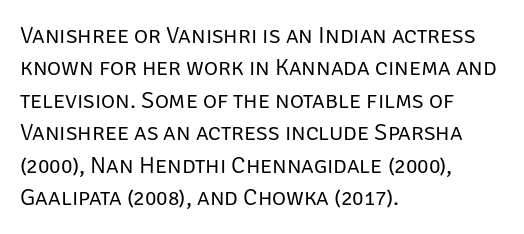
Q: Is the text bold? A: No.
Q: Is the text italic (slanted)? A: No, it is upright.
Q: Is the text underlined? A: No.
Q: How is the paragraph aligned? A: Left-aligned.
Q: Is the spacing between letters normal or unusually wide? A: Normal.
Q: Is the spacing between lines tight, normal or loose? A: Normal.
